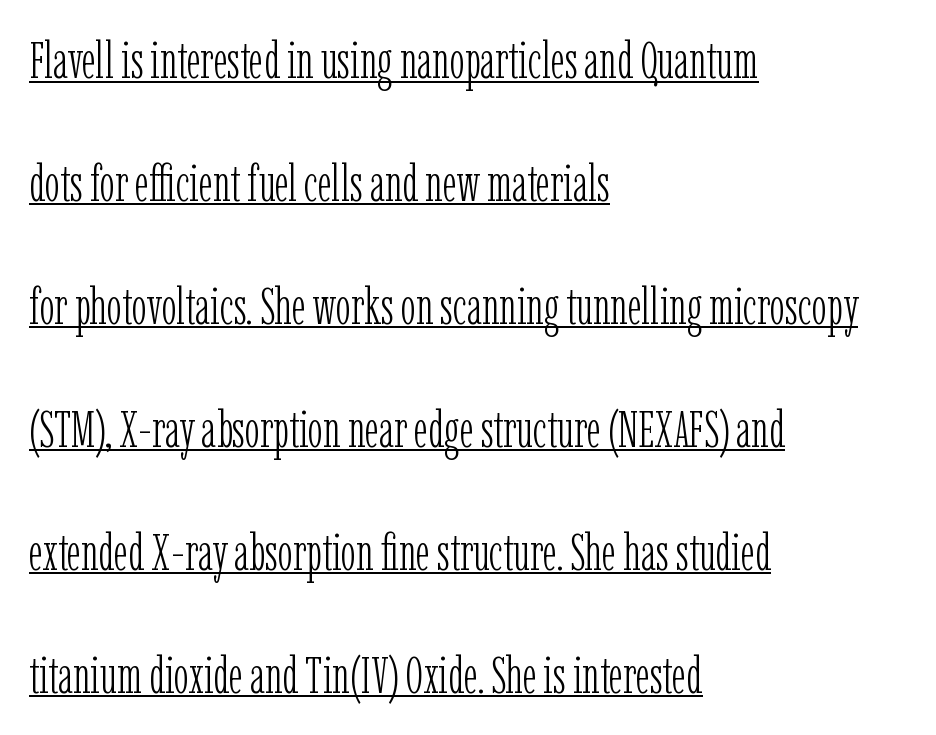
The image shows 51 px light, condensed serif type, upright; set left-aligned, loose line spacing (2.41x), normal letter spacing, underlined; low stroke contrast and a medium x-height.
